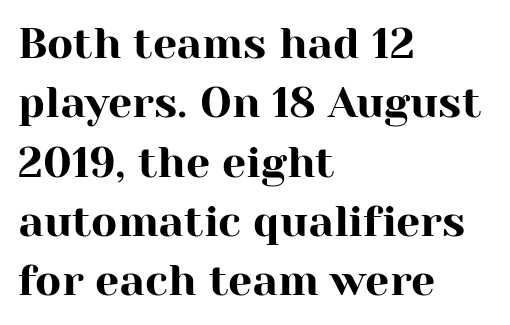
Q: Is the text italic (slanted)? A: No, it is upright.
Q: Is the typeface a serif or a sans-serif typeface? A: Serif.
Q: Is the text underlined? A: No.
Q: How is the paragraph aligned? A: Left-aligned.
Q: Is the spacing between letters normal or unusually wide? A: Normal.
Q: Is the spacing between lines tight, normal or loose? A: Normal.
Q: Width (condensed, normal, or wide)? A: Normal.
Q: Stroke contrast? A: High.
Q: x-height? A: Medium.
Q: Monospaced? A: No.
